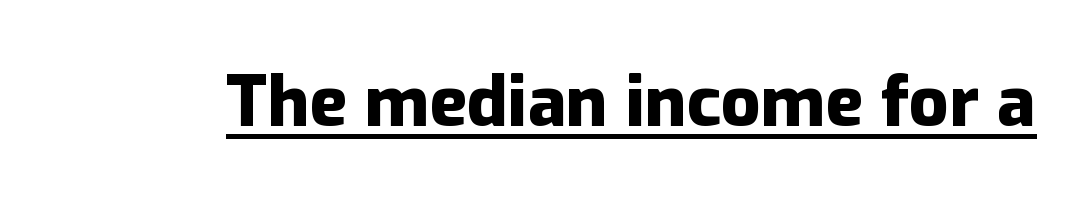
Q: Is the text bold? A: Yes.
Q: Is the text italic (slanted)? A: No, it is upright.
Q: Is the typeface a serif or a sans-serif typeface? A: Sans-serif.
Q: Is the text underlined? A: Yes.
Q: Is the spacing between letters normal or unusually wide? A: Normal.
Q: Width (condensed, normal, or wide)? A: Normal.
Q: Stroke contrast? A: Low.
Q: x-height? A: Medium.
Q: Monospaced? A: No.
